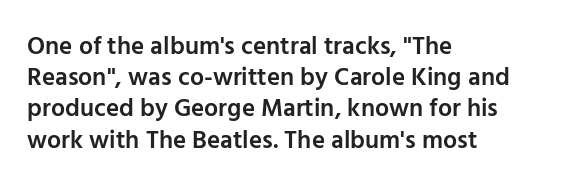
The vertical gap from one line to the next is medium. This sample is left-justified, so line endings fall wherever the words run out. Check under the words: just untouched page. Honestly, the letter spacing is just normal — you wouldn't notice it. Does the lettering tilt? It doesn't — this is upright. Typesetter's note: demi weight, one step under bold.
